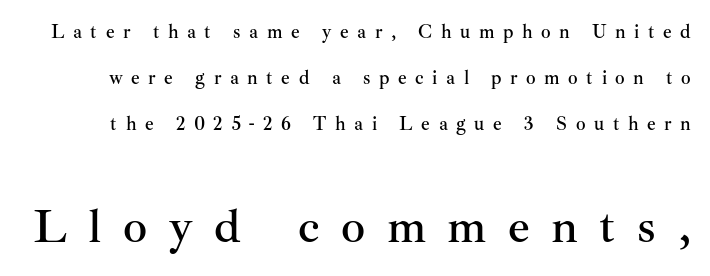
Italic: no, the glyphs are upright roman. Decoration check: the copy has no underline. What stands out about the letter spacing? Its width — letters are far apart. A great deal of white space separates one row of letters from the next.
